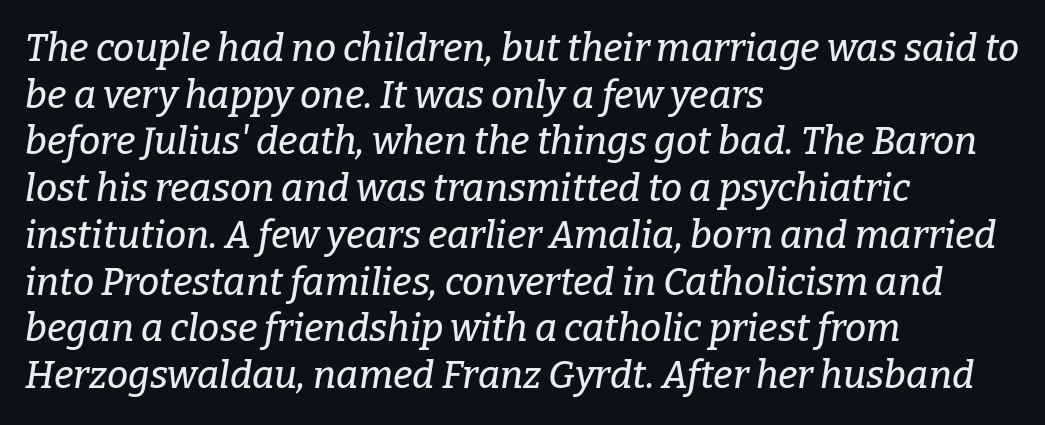
Q: Is the text italic (slanted)? A: Yes, it leans right by about 9 degrees.
Q: Is the typeface a serif or a sans-serif typeface? A: Serif.
Q: Is the text underlined? A: No.
Q: How is the paragraph aligned? A: Left-aligned.
Q: Is the spacing between letters normal or unusually wide? A: Normal.
Q: Width (condensed, normal, or wide)? A: Normal.
Q: Stroke contrast? A: Low.
Q: x-height? A: Medium.
Q: Monospaced? A: No.
